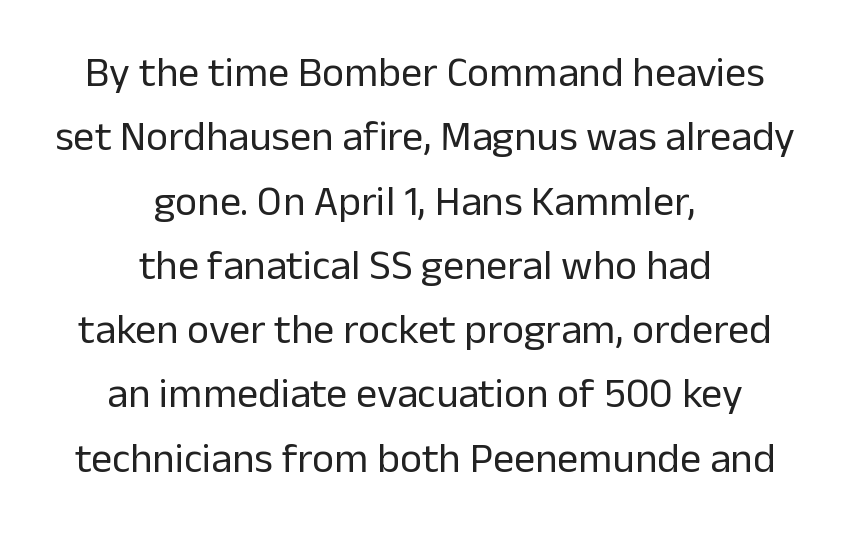
The image shows 42 px regular-weight sans-serif type, upright; set centered, normal line spacing (1.53x), normal letter spacing, not underlined; low stroke contrast and a medium x-height.
